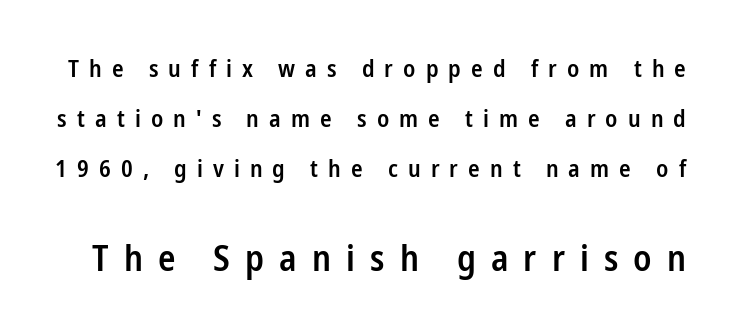
{"serif": "no", "italic": "no", "bold": "semi", "weight": "semibold", "width": "condensed", "stroke_contrast": "low", "x_height": "medium", "monospaced": "no", "underline": "no", "line_spacing": "loose", "line_spacing_ratio": 2.08, "letter_spacing": "wide", "letter_spacing_em": 0.42, "larger_block": "second", "size_ratio": 1.5, "glyph_px": 36}
